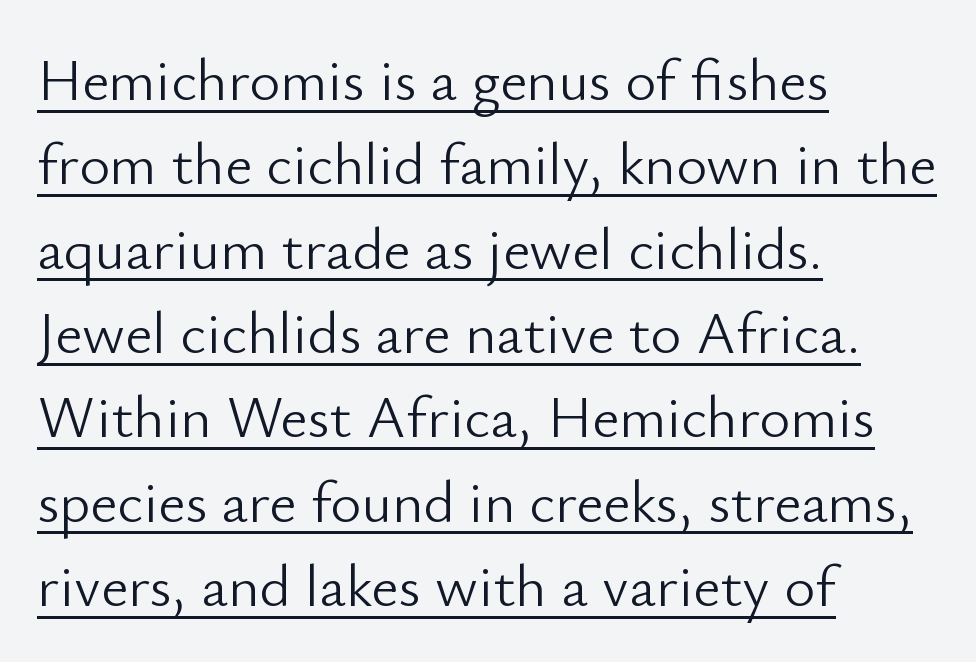
{"serif": "no", "italic": "no", "bold": "no", "weight": "light", "width": "normal", "stroke_contrast": "low", "x_height": "small", "monospaced": "no", "underline": "yes", "align": "left", "line_spacing": "normal", "line_spacing_ratio": 1.43, "letter_spacing": "normal", "letter_spacing_em": 0.0, "glyph_px": 59}
